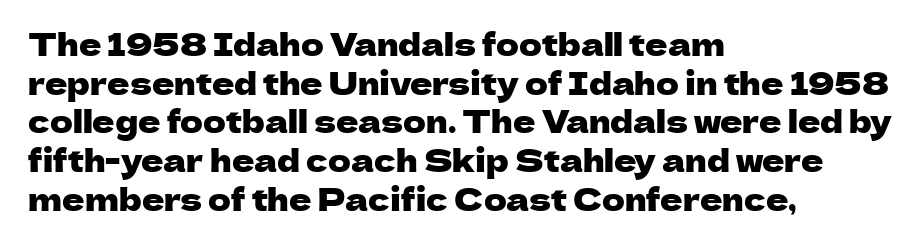
The image shows 31 px sans-serif type, upright; set left-aligned, normal line spacing (1.25x), normal letter spacing, not underlined; low stroke contrast and a medium x-height.
